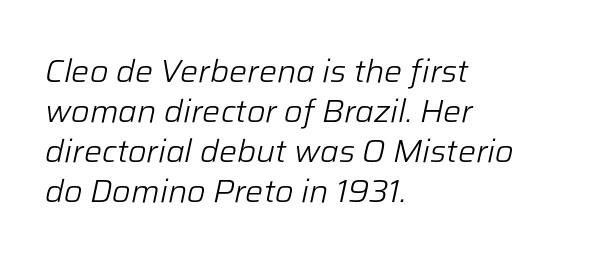
The zone under the glyphs is completely vacant. Bold? No — there's no thickening of the strokes. Character widths vary here, with narrow letters taking less room than wide ones. Summary of vertical rhythm: regular, with standard interline spacing. Standard letterfit; no display-style spreading of the glyphs.
